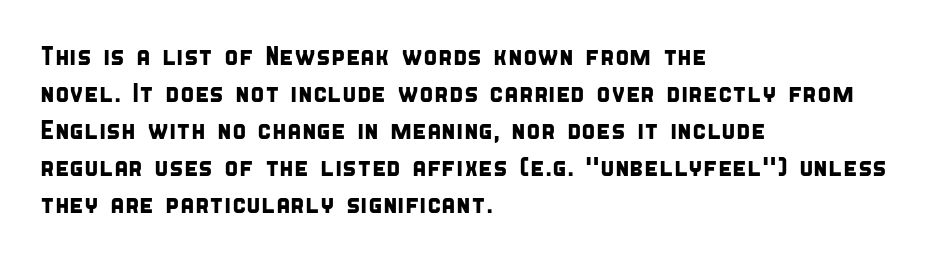
Q: Is the text underlined? A: No.
Q: How is the paragraph aligned? A: Left-aligned.
Q: Is the spacing between letters normal or unusually wide? A: Normal.
Q: Is the spacing between lines tight, normal or loose? A: Normal.
